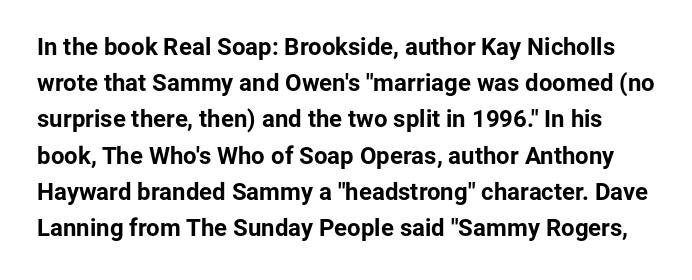
The image shows 24 px bold type, upright; set normal line spacing (1.51x), normal letter spacing, not underlined.
